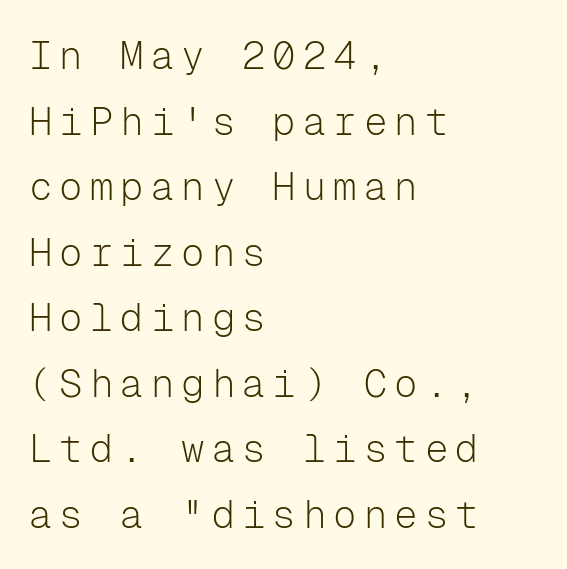
{"serif": "no", "italic": "no", "bold": "no", "weight": "light", "width": "normal", "stroke_contrast": "low", "x_height": "medium", "monospaced": "yes", "underline": "no", "align": "left", "line_spacing": "normal", "line_spacing_ratio": 1.68, "glyph_px": 39}
